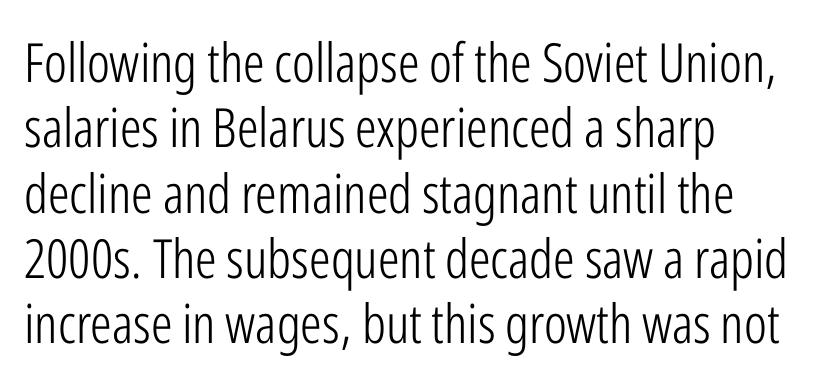
{"serif": "no", "italic": "no", "bold": "no", "weight": "light", "width": "condensed", "stroke_contrast": "low", "x_height": "medium", "monospaced": "no", "underline": "no", "align": "left", "line_spacing_ratio": 1.21, "letter_spacing": "normal", "letter_spacing_em": 0.0, "glyph_px": 54}
